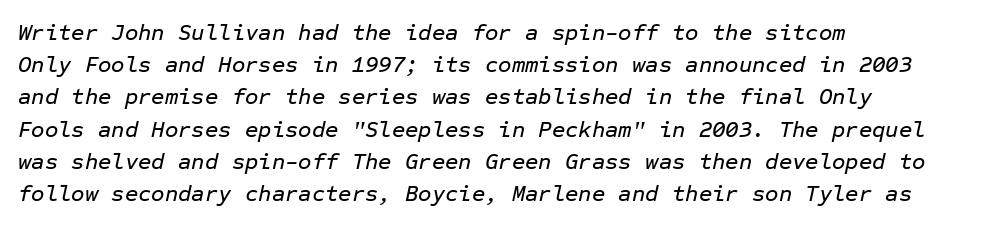
Q: Is the text italic (slanted)? A: Yes, it leans right by about 12 degrees.
Q: Is the text underlined? A: No.
Q: How is the paragraph aligned? A: Left-aligned.
Q: Is the spacing between letters normal or unusually wide? A: Normal.
Q: Is the spacing between lines tight, normal or loose? A: Normal.
